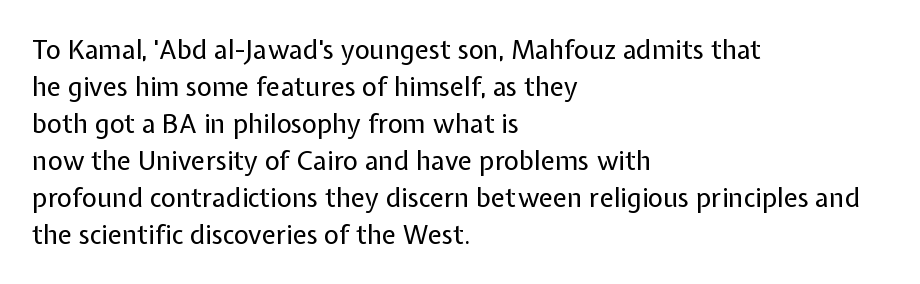
Rule under the text: the space is simply empty. The tracking reads as untouched default to a designer's eye. Compared with a typical body face, this is equally light or lighter still. A student would call this left alignment; a typographer would say flush left, rag right. The rows are spaced the way most documents space them.
